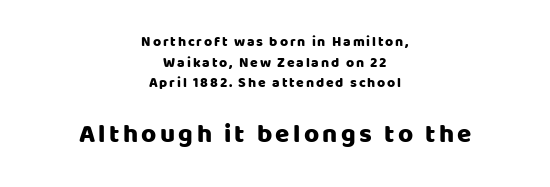
The image shows 26 px text type, upright; set centered, normal line spacing (1.47x), not underlined; the second (bottom) block is 1.86x larger.
